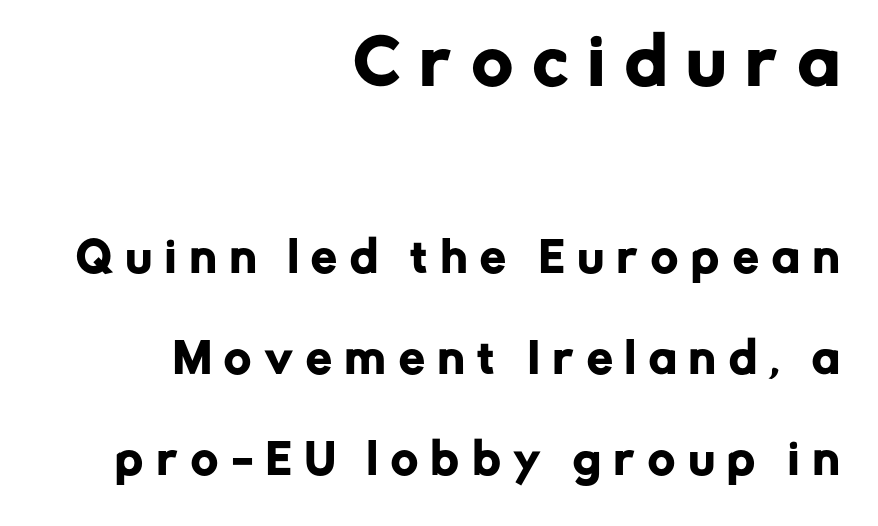
The image shows 62 px sans-serif type, upright; set right-aligned, loose line spacing (2.47x), unusually wide letter spacing (+0.33 em), not underlined; the first (top) block is 1.51x larger; low stroke contrast and a medium x-height.
